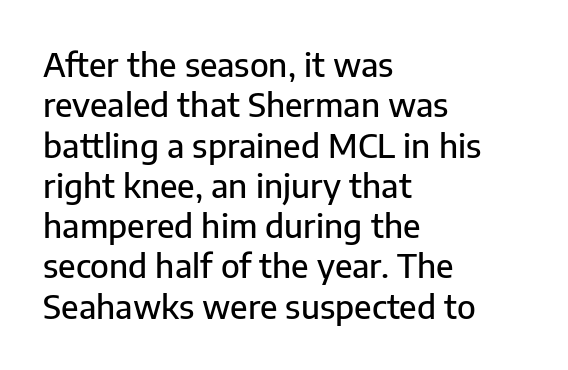
Anything drawn beneath the words? Only blank space. The passage shown is typed in a proportional face where columns would drift. Do the letters lean? They stand straight. Short note: letters normally spaced. The face used here is a sans, in the tradition of grotesques and geometrics. These lines stack with their left ends in a neat column.
